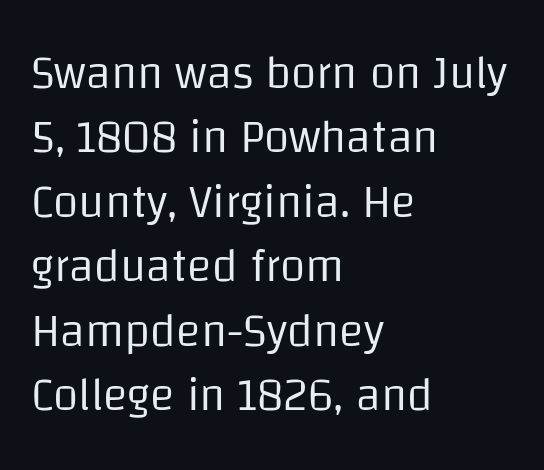
{"serif": "no", "italic": "no", "bold": "no", "weight": "regular", "width": "normal", "stroke_contrast": "low", "x_height": "large", "monospaced": "no", "underline": "no", "align": "left", "line_spacing": "normal", "line_spacing_ratio": 1.4, "letter_spacing": "normal", "letter_spacing_em": 0.0, "glyph_px": 46}
